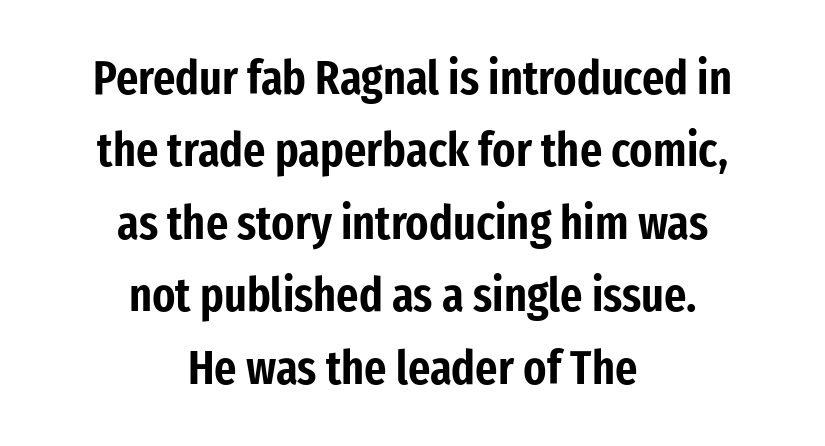
The image shows 48 px condensed sans-serif type, upright; set centered, normal line spacing (1.51x), normal letter spacing, not underlined; low stroke contrast and a medium x-height.
